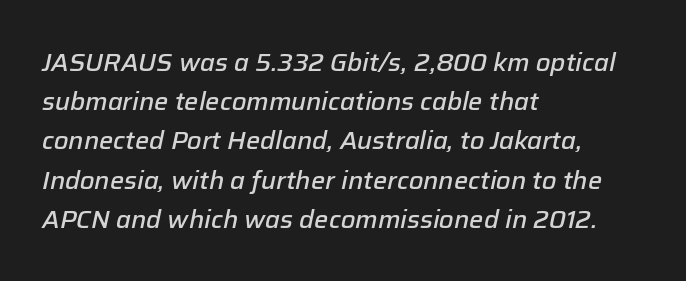
{"italic": "yes", "lean": "right", "slant_degrees": 12, "bold": "semi", "underline": "no", "align": "left", "line_spacing": "normal", "line_spacing_ratio": 1.57, "letter_spacing": "normal", "letter_spacing_em": 0.0, "glyph_px": 25}
